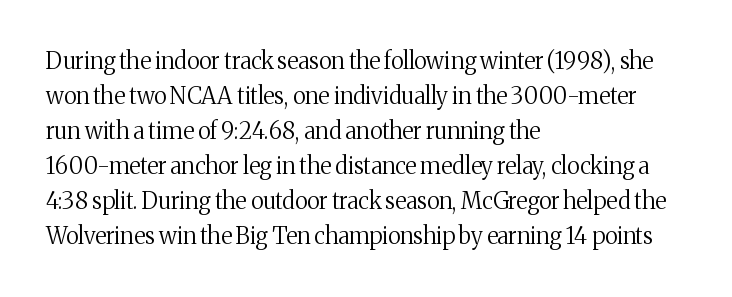
Weight: not bold — regular or lighter. The typesetter chose a ragged-right arrangement here. Each new line begins a customary step beneath the previous one. You could call the tracking neutral — neither tight nor loose. Only glyphs here, with clear space below each row. You can tell it's not italic because the verticals are truly vertical.
